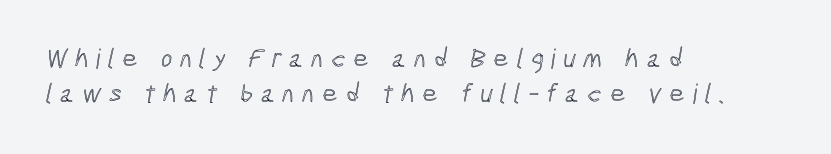
Q: Is the text underlined? A: No.
Q: How is the paragraph aligned? A: Left-aligned.
Q: Is the spacing between letters normal or unusually wide? A: Unusually wide.
Q: Is the spacing between lines tight, normal or loose? A: Normal.
